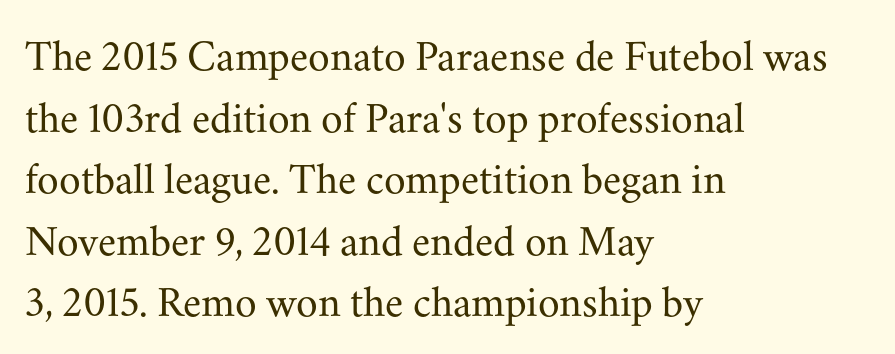
Ink coverage per letter is moderate at most. Does the leading feel generous? No, just average. Decoration check: the copy has no underline. This rendering employs a face with finishing strokes, i.e., a serif.
